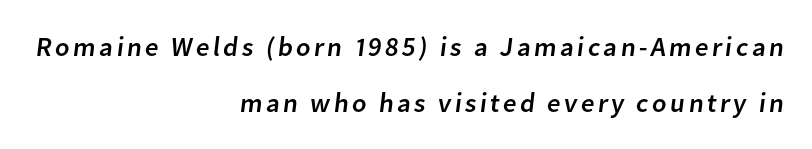
In terms of leading, this rendering errs on the spacious side. Notice how the passage keeps a crisp vertical edge on the right only. Descenders are the only things crossing below the line.
